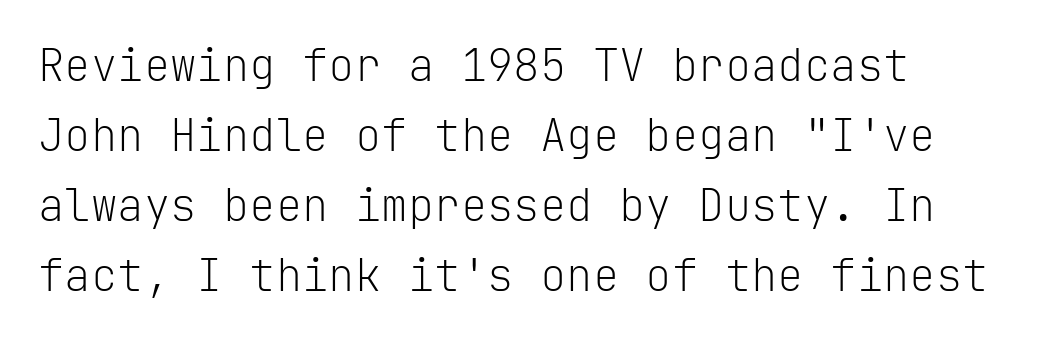
Q: Is the text bold? A: No.
Q: Is the text italic (slanted)? A: No, it is upright.
Q: Is the typeface a serif or a sans-serif typeface? A: Sans-serif.
Q: Is the text underlined? A: No.
Q: How is the paragraph aligned? A: Left-aligned.
Q: Is the spacing between letters normal or unusually wide? A: Normal.
Q: Is the spacing between lines tight, normal or loose? A: Normal.
Q: Width (condensed, normal, or wide)? A: Normal.
Q: Stroke contrast? A: Low.
Q: x-height? A: Medium.
Q: Monospaced? A: Yes.
